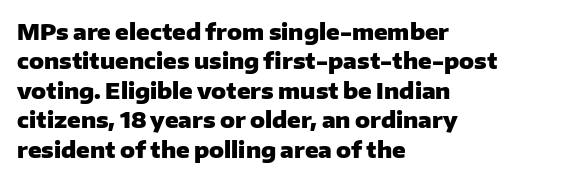
Q: Is the text bold? A: Yes.
Q: Is the text italic (slanted)? A: No, it is upright.
Q: Is the text underlined? A: No.
Q: How is the paragraph aligned? A: Left-aligned.
Q: Is the spacing between letters normal or unusually wide? A: Normal.
Q: Is the spacing between lines tight, normal or loose? A: Normal.
